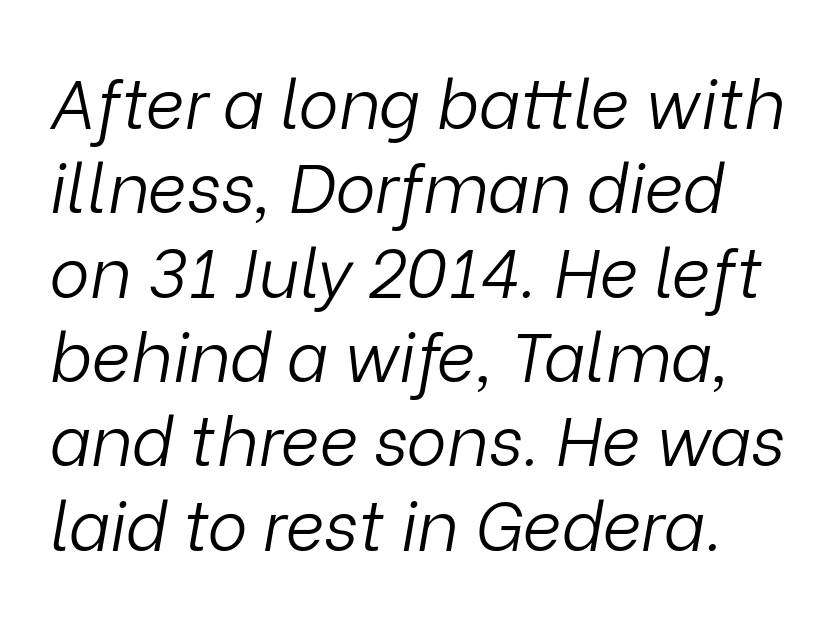
Q: Is the text bold? A: No.
Q: Is the text italic (slanted)? A: Yes, it leans right by about 9 degrees.
Q: Is the text underlined? A: No.
Q: Is the spacing between letters normal or unusually wide? A: Normal.
Q: Width (condensed, normal, or wide)? A: Normal.
Q: Stroke contrast? A: Low.
Q: x-height? A: Medium.
Q: Monospaced? A: No.
